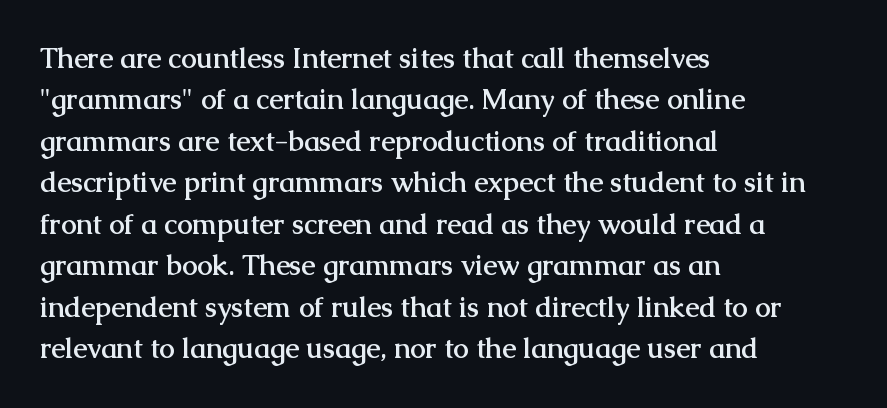
Q: Is the text bold? A: Yes.
Q: Is the text italic (slanted)? A: No, it is upright.
Q: Is the typeface a serif or a sans-serif typeface? A: Serif.
Q: Is the text underlined? A: No.
Q: How is the paragraph aligned? A: Left-aligned.
Q: Is the spacing between letters normal or unusually wide? A: Normal.
Q: Is the spacing between lines tight, normal or loose? A: Normal.
Q: Width (condensed, normal, or wide)? A: Normal.
Q: Stroke contrast? A: Medium.
Q: x-height? A: Medium.
Q: Monospaced? A: No.
